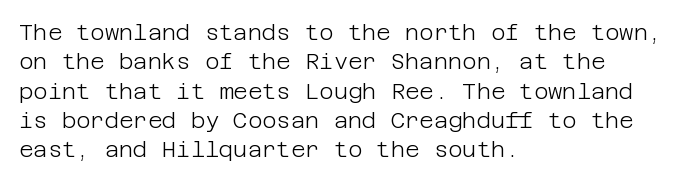
{"italic": "no", "bold": "no", "underline": "no", "align": "left", "line_spacing": "normal", "line_spacing_ratio": 1.33, "letter_spacing": "normal", "letter_spacing_em": 0.0, "glyph_px": 22}
